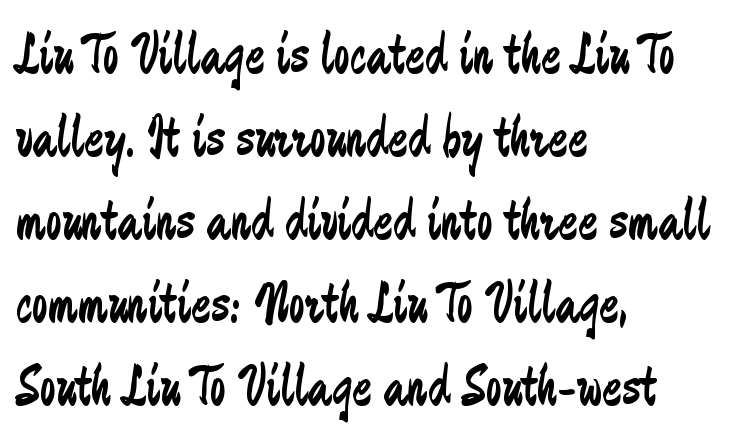
{"serif": "no", "bold": "no", "weight": "regular", "width": "condensed", "stroke_contrast": "low", "x_height": "small", "monospaced": "no", "underline": "no", "align": "left", "line_spacing": "normal", "line_spacing_ratio": 1.43, "letter_spacing": "normal", "letter_spacing_em": 0.0, "glyph_px": 58}
